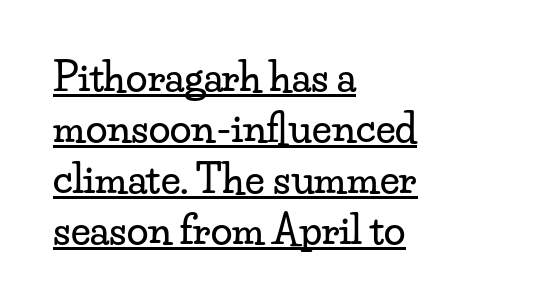
The compositor pushed each line to the left boundary. These lines sit exactly where default settings would place them. The glyphs are accompanied by a horizontal stroke just below them. The lettering stays uniformly vertical, giving the passage a roman look. Caption: standard tracking, unaltered.
